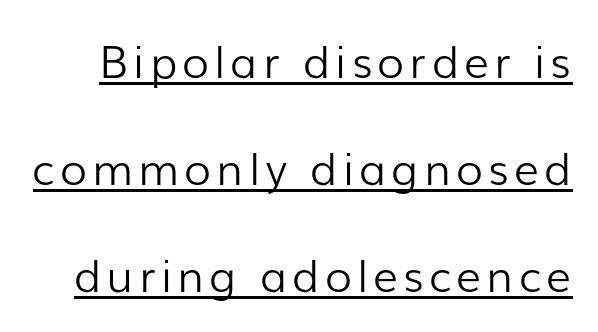
{"serif": "no", "italic": "no", "bold": "no", "weight": "light", "width": "normal", "stroke_contrast": "low", "x_height": "medium", "monospaced": "no", "underline": "yes", "line_spacing": "loose", "line_spacing_ratio": 2.43, "glyph_px": 44}
